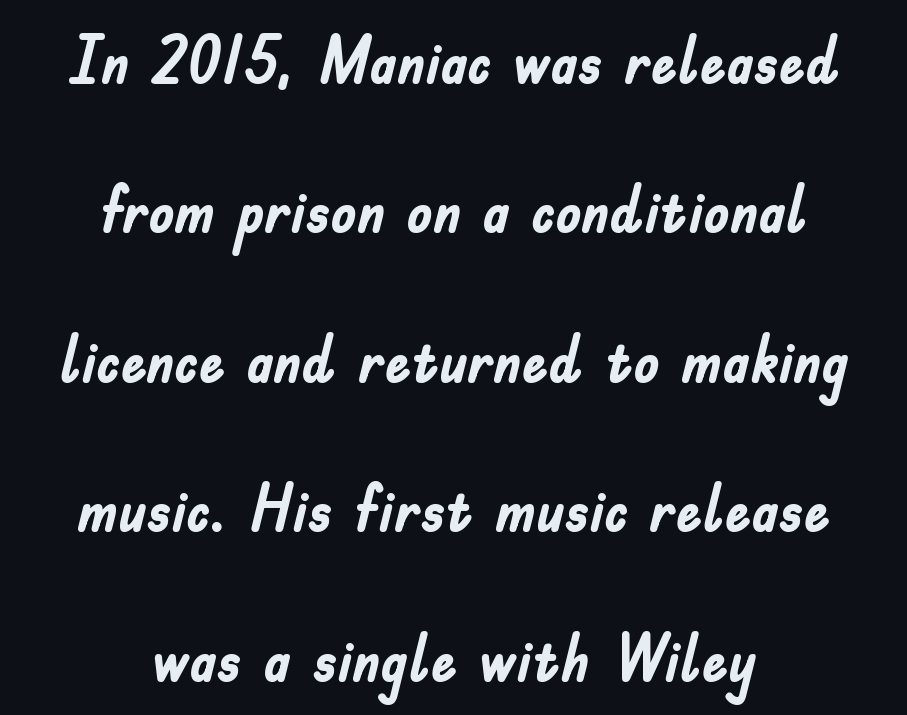
Q: Is the text bold? A: Yes.
Q: Is the text italic (slanted)? A: Yes.
Q: Is the typeface a serif or a sans-serif typeface? A: Sans-serif.
Q: Is the text underlined? A: No.
Q: How is the paragraph aligned? A: Centered.
Q: Is the spacing between letters normal or unusually wide? A: Normal.
Q: Is the spacing between lines tight, normal or loose? A: Loose.
Q: Width (condensed, normal, or wide)? A: Condensed.
Q: Stroke contrast? A: Low.
Q: x-height? A: Small.
Q: Monospaced? A: No.
